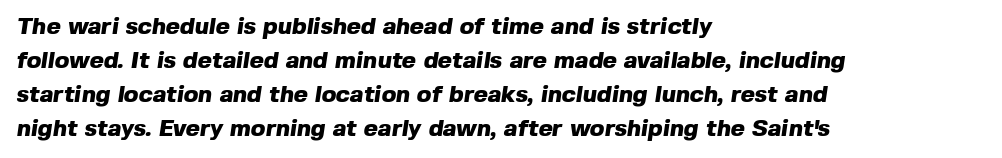
The image shows 24 px bold type; set left-aligned, normal line spacing (1.42x), normal letter spacing, not underlined.
